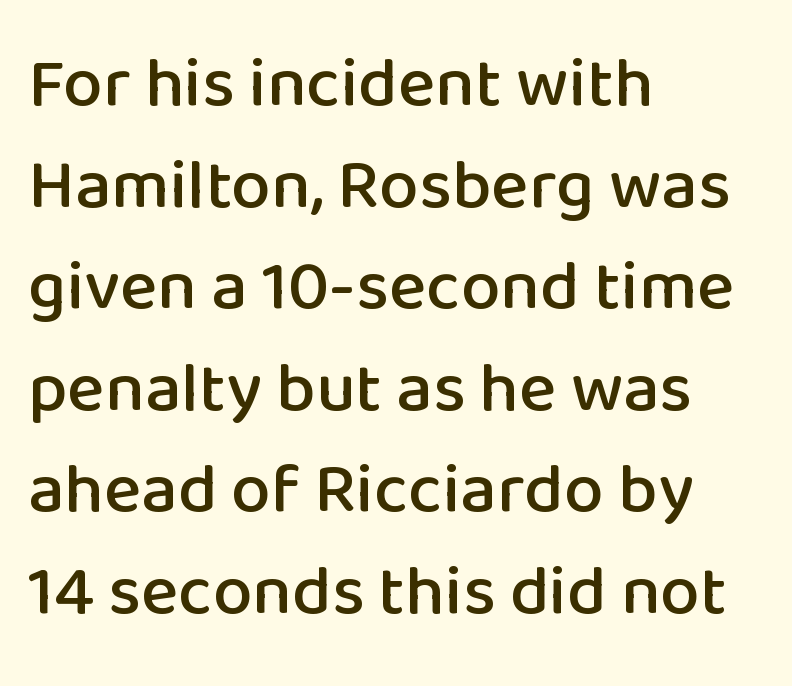
Q: Is the text italic (slanted)? A: No, it is upright.
Q: Is the typeface a serif or a sans-serif typeface? A: Sans-serif.
Q: Is the text underlined? A: No.
Q: How is the paragraph aligned? A: Left-aligned.
Q: Is the spacing between letters normal or unusually wide? A: Normal.
Q: Is the spacing between lines tight, normal or loose? A: Normal.
Q: Width (condensed, normal, or wide)? A: Normal.
Q: Stroke contrast? A: Low.
Q: x-height? A: Medium.
Q: Monospaced? A: No.
